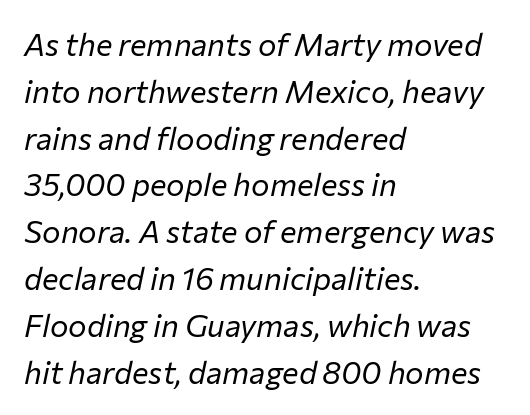
{"italic": "yes", "lean": "right", "slant_degrees": 12, "bold": "no", "weight": "regular", "width": "normal", "stroke_contrast": "low", "x_height": "medium", "monospaced": "no", "underline": "no", "align": "left", "line_spacing": "normal", "line_spacing_ratio": 1.51, "letter_spacing": "normal", "letter_spacing_em": 0.0, "glyph_px": 31}
